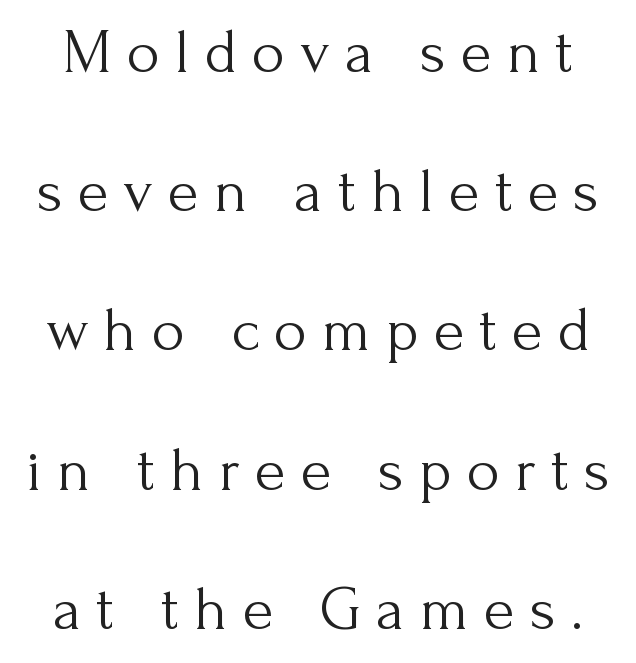
The image shows 63 px light serif type, upright; set loose line spacing (2.21x), unusually wide letter spacing (+0.24 em), not underlined; medium stroke contrast and a small x-height.
